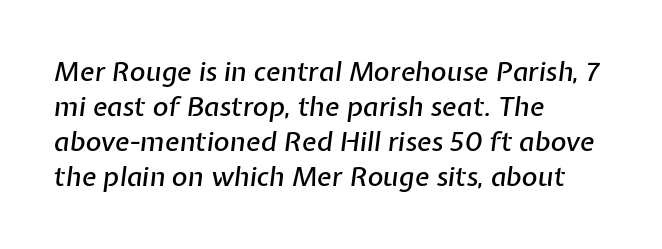
Q: Is the text italic (slanted)? A: Yes, it leans right by about 7 degrees.
Q: Is the text underlined? A: No.
Q: How is the paragraph aligned? A: Left-aligned.
Q: Is the spacing between letters normal or unusually wide? A: Normal.
Q: Is the spacing between lines tight, normal or loose? A: Normal.
